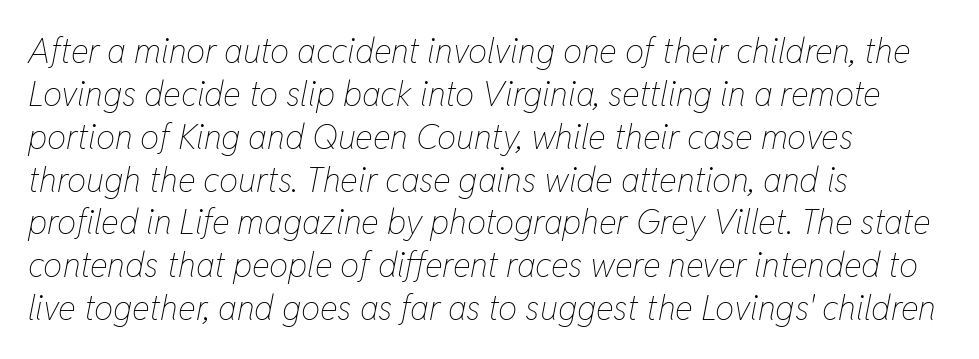
Q: Is the text bold? A: No.
Q: Is the text italic (slanted)? A: Yes, it leans right by about 11 degrees.
Q: Is the text underlined? A: No.
Q: How is the paragraph aligned? A: Left-aligned.
Q: Is the spacing between letters normal or unusually wide? A: Normal.
Q: Is the spacing between lines tight, normal or loose? A: Normal.
Q: Width (condensed, normal, or wide)? A: Condensed.
Q: Stroke contrast? A: Low.
Q: x-height? A: Medium.
Q: Monospaced? A: No.
